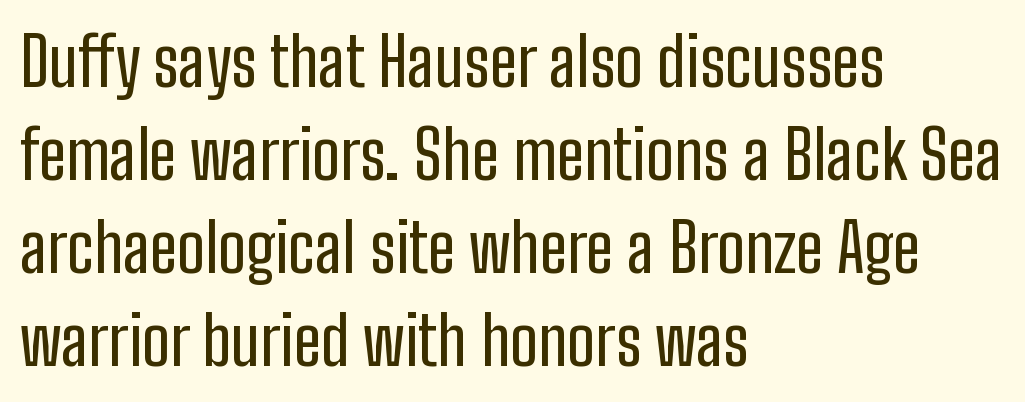
{"serif": "no", "italic": "no", "width": "condensed", "stroke_contrast": "low", "x_height": "medium", "monospaced": "no", "underline": "no", "align": "left", "line_spacing": "normal", "line_spacing_ratio": 1.37, "letter_spacing": "normal", "letter_spacing_em": 0.0, "glyph_px": 68}
